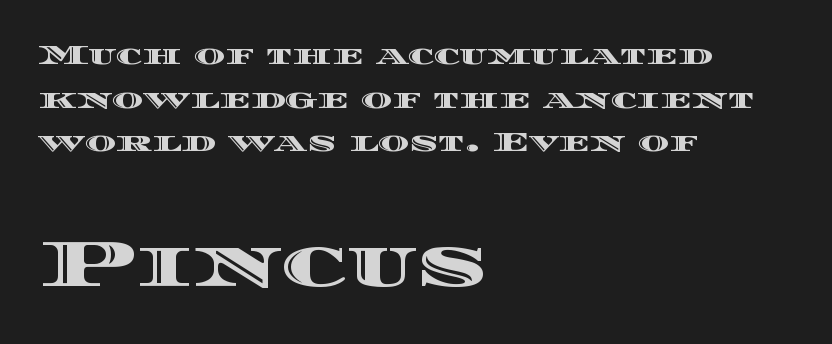
Q: Is the text italic (slanted)? A: No, it is upright.
Q: Is the text underlined? A: No.
Q: How is the paragraph aligned? A: Left-aligned.
Q: Is the spacing between letters normal or unusually wide? A: Normal.
Q: Is the spacing between lines tight, normal or loose? A: Normal.
Q: Which block of text is set in a larger size, the first (top) or the second (bottom)? A: The second (bottom) one.
Q: Width (condensed, normal, or wide)? A: Wide.
Q: x-height? A: Large.
Q: Monospaced? A: No.
